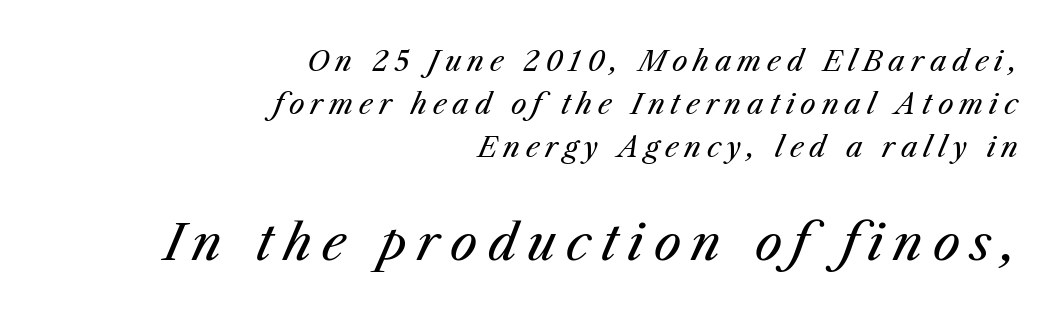
The image shows 49 px regular-weight type, italic (leaning right); set right-aligned, normal line spacing (1.54x), unusually wide letter spacing (+0.21 em), not underlined; the second (bottom) block is 1.75x larger; medium stroke contrast and a medium x-height.
